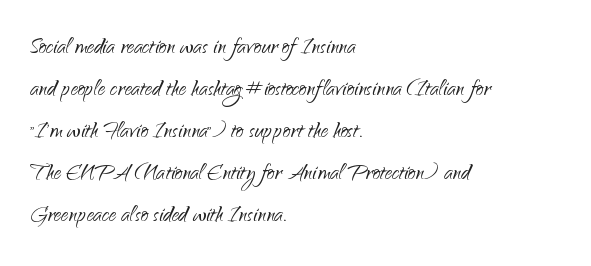
The image shows 29 px light sans-serif type; set left-aligned, normal line spacing (1.45x), normal letter spacing, not underlined; low stroke contrast and a small x-height.
